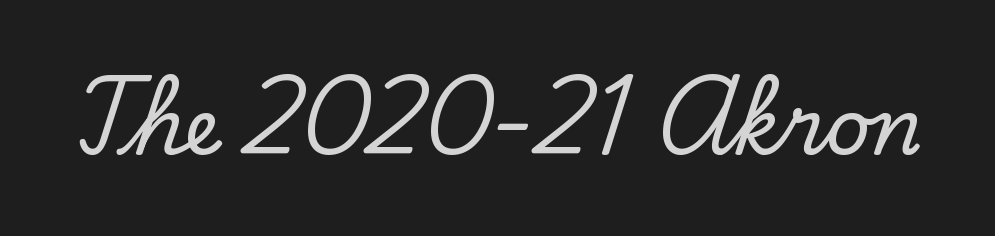
{"serif": "yes", "width": "normal", "stroke_contrast": "low", "x_height": "small", "monospaced": "no", "underline": "no", "letter_spacing": "normal", "letter_spacing_em": 0.0, "glyph_px": 78}
